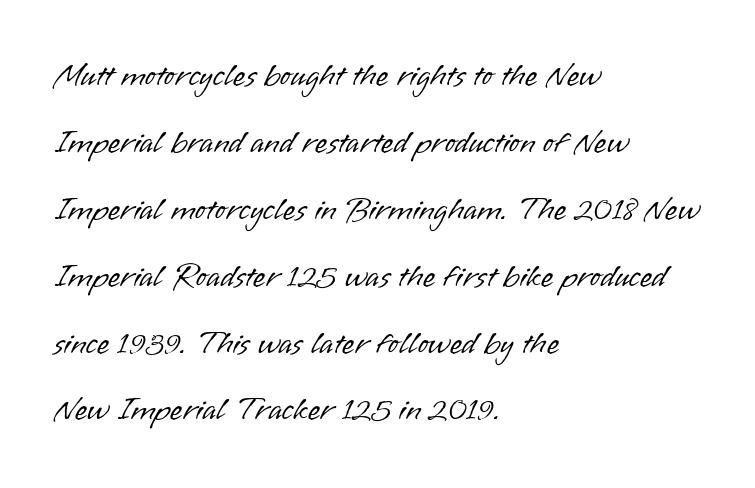
{"serif": "no", "bold": "no", "weight": "light", "width": "normal", "stroke_contrast": "low", "x_height": "small", "monospaced": "no", "underline": "no", "align": "left", "line_spacing": "loose", "line_spacing_ratio": 2.09, "letter_spacing": "normal", "letter_spacing_em": 0.0, "glyph_px": 32}
